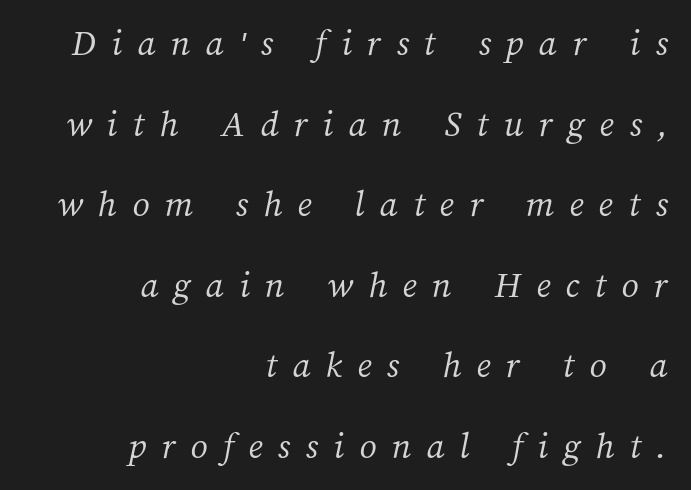
Q: Is the text bold? A: No.
Q: Is the text underlined? A: No.
Q: How is the paragraph aligned? A: Right-aligned.
Q: Is the spacing between letters normal or unusually wide? A: Unusually wide.
Q: Is the spacing between lines tight, normal or loose? A: Loose.
Q: Width (condensed, normal, or wide)? A: Normal.
Q: Stroke contrast? A: Medium.
Q: x-height? A: Medium.
Q: Monospaced? A: No.
